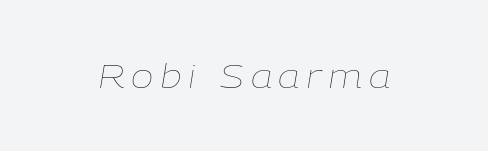
Style check: oblique. Summary of weight: not heavy and not bold. The baseline area is clear. The passage shown is typed in a proportional face where columns would drift.
